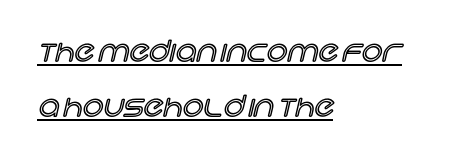
The image shows 29 px text type; set left-aligned, loose line spacing (1.9x), normal letter spacing, underlined; a large x-height.
